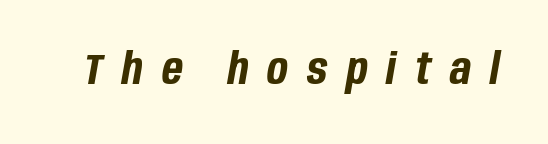
Does the lettering tilt? It does — this is italic. Loose tracking; the words dissolve into strings of separated letters. You could not count columns in this text — the font is proportionally spaced. The space beneath each line is pristine and unruled.
